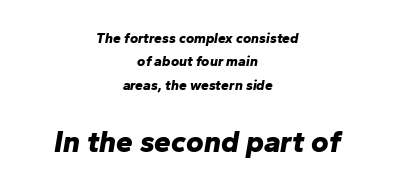
Q: Is the text bold? A: Yes.
Q: Is the text italic (slanted)? A: Yes, it leans right by about 10 degrees.
Q: Is the text underlined? A: No.
Q: How is the paragraph aligned? A: Centered.
Q: Is the spacing between letters normal or unusually wide? A: Normal.
Q: Is the spacing between lines tight, normal or loose? A: Normal.
Q: Which block of text is set in a larger size, the first (top) or the second (bottom)? A: The second (bottom) one.
Q: Width (condensed, normal, or wide)? A: Normal.
Q: Stroke contrast? A: Low.
Q: x-height? A: Medium.
Q: Monospaced? A: No.
